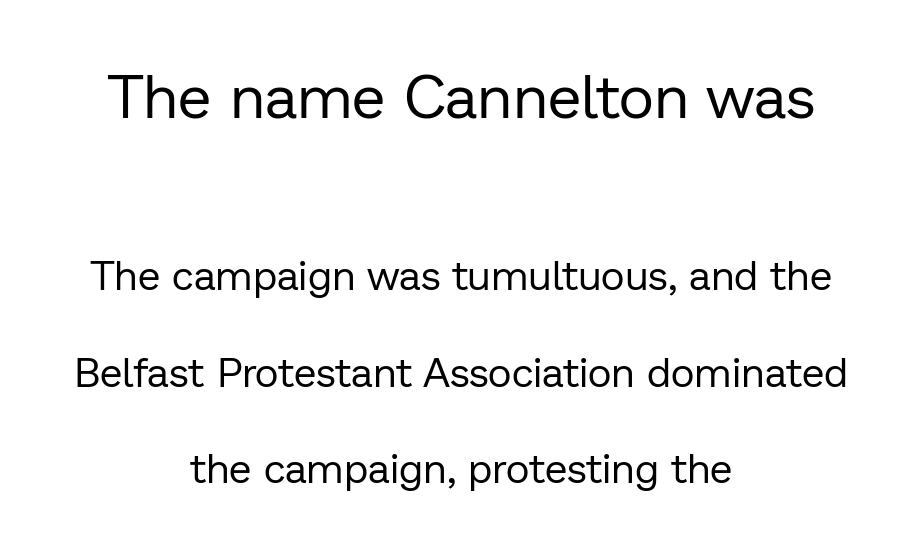
Vertically, the passage feels expansive, rows floating well apart. Serifs: no, the terminals of the letterforms are clean. Words appear dense and cohesive because spacing is normal. Which chunk is bigger? The first one — the top block dwarfs the bottom. Glance below the letters and you will spot only blank space.
